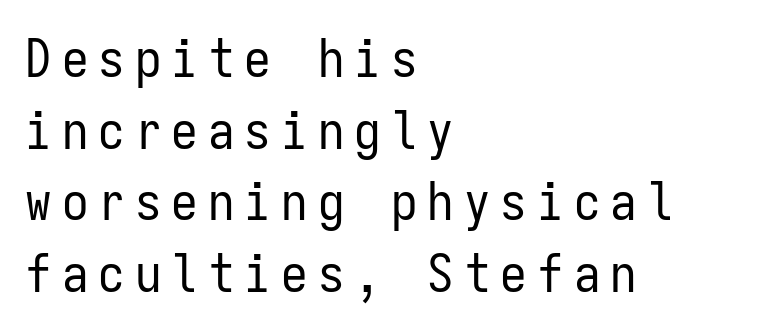
Reading down the block, your eye returns to a fixed left position each line. Regarding serifs, this sample does without them. Compared with typical paragraphs, the rows here are spaced about the same. Each row of text sits above clean, open space. When letters stand straight like this, we call the style roman or upright. A typesetter would call this monospace, since all characters share one set width.
